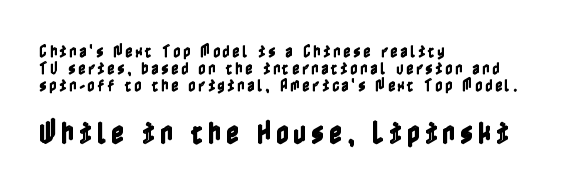
The gap between lines stays unmarked. Small over large — that's the arrangement of the two blocks here. The text block is weighted toward the left margin, trailing off unevenly rightward. The letters stand upright; this is a roman face.
